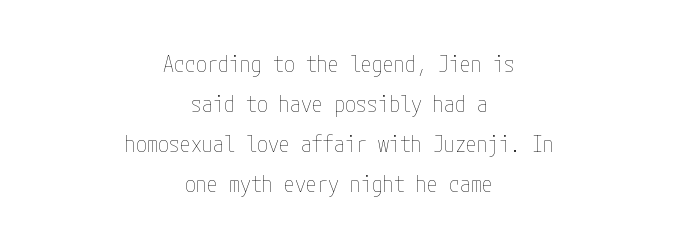
{"italic": "no", "bold": "no", "underline": "no", "align": "center", "line_spacing_ratio": 1.82, "letter_spacing": "normal", "letter_spacing_em": 0.0, "glyph_px": 22}
